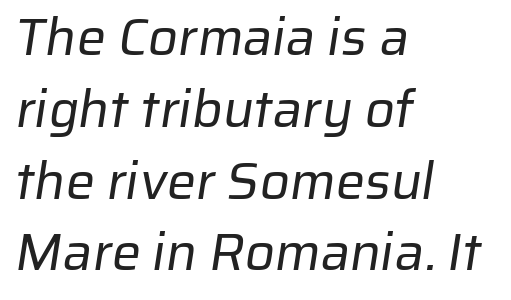
Q: Is the text bold? A: No.
Q: Is the typeface a serif or a sans-serif typeface? A: Sans-serif.
Q: Is the text underlined? A: No.
Q: How is the paragraph aligned? A: Left-aligned.
Q: Is the spacing between letters normal or unusually wide? A: Normal.
Q: Is the spacing between lines tight, normal or loose? A: Normal.
Q: Width (condensed, normal, or wide)? A: Normal.
Q: Stroke contrast? A: Low.
Q: x-height? A: Medium.
Q: Monospaced? A: No.
